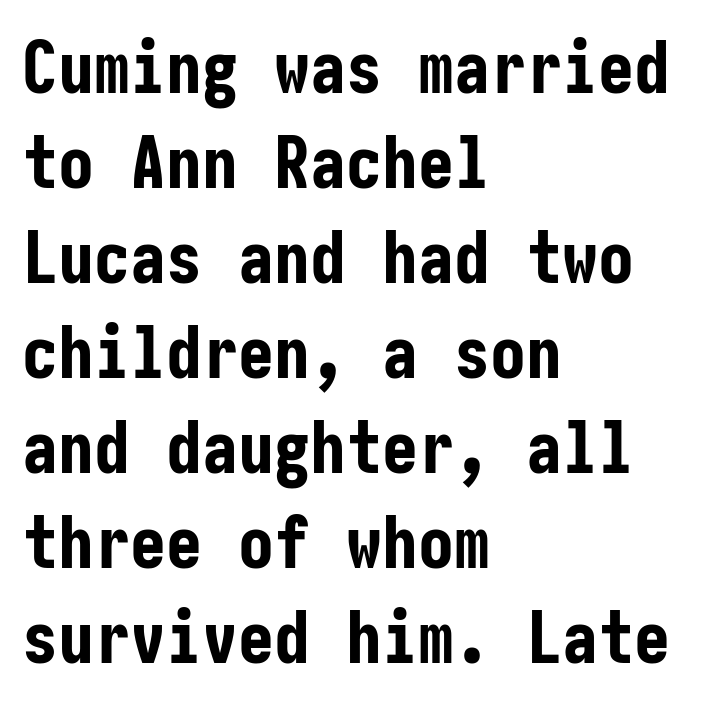
The image shows 72 px bold, condensed sans-serif type, upright; set left-aligned, normal line spacing (1.32x), normal letter spacing, not underlined; low stroke contrast and a medium x-height.
